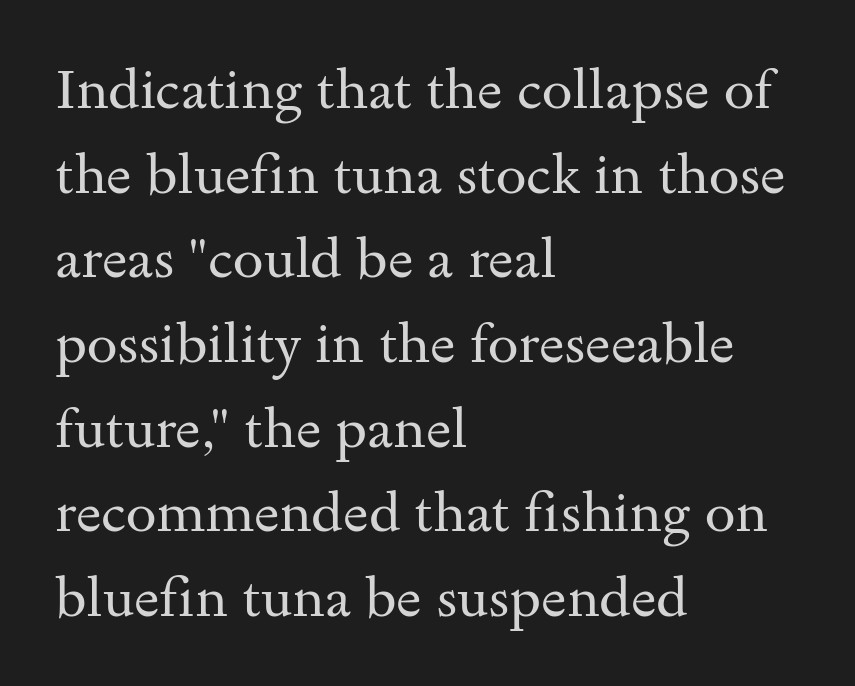
Q: Is the text bold? A: No.
Q: Is the text italic (slanted)? A: No, it is upright.
Q: Is the typeface a serif or a sans-serif typeface? A: Serif.
Q: Is the text underlined? A: No.
Q: How is the paragraph aligned? A: Left-aligned.
Q: Is the spacing between letters normal or unusually wide? A: Normal.
Q: Is the spacing between lines tight, normal or loose? A: Normal.
Q: Width (condensed, normal, or wide)? A: Wide.
Q: Stroke contrast? A: Medium.
Q: x-height? A: Small.
Q: Monospaced? A: No.
